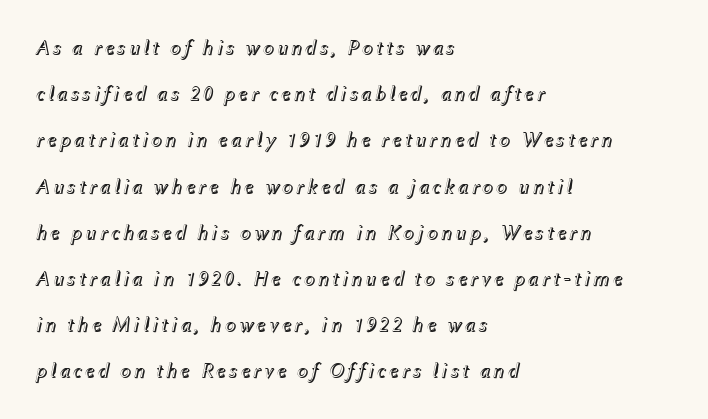
Q: Is the text italic (slanted)? A: Yes, it leans right by about 12 degrees.
Q: Is the text underlined? A: No.
Q: How is the paragraph aligned? A: Left-aligned.
Q: Is the spacing between lines tight, normal or loose? A: Loose.
